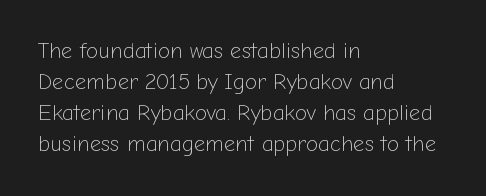
Q: Is the text bold? A: No.
Q: Is the text italic (slanted)? A: No, it is upright.
Q: Is the text underlined? A: No.
Q: How is the paragraph aligned? A: Left-aligned.
Q: Is the spacing between letters normal or unusually wide? A: Normal.
Q: Is the spacing between lines tight, normal or loose? A: Normal.
